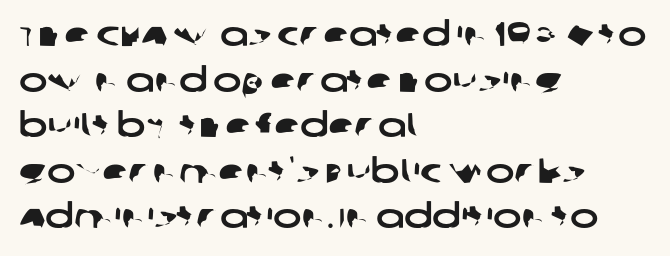
{"serif": "no", "width": "wide", "stroke_contrast": "low", "x_height": "large", "monospaced": "no", "underline": "no", "align": "left", "line_spacing": "normal", "line_spacing_ratio": 1.34, "letter_spacing": "normal", "letter_spacing_em": 0.0, "glyph_px": 34}
